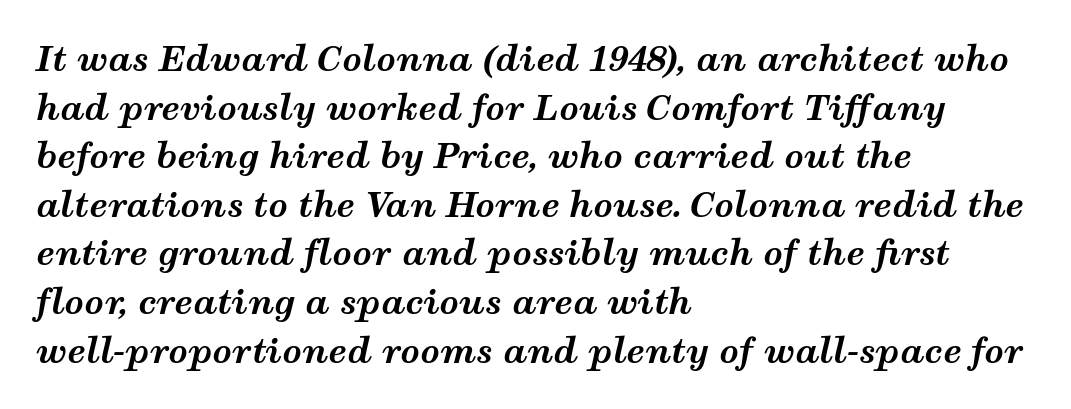
The image shows 34 px bold, wide type, italic (leaning right); set left-aligned, normal line spacing (1.43x), normal letter spacing, not underlined; medium stroke contrast and a medium x-height.
